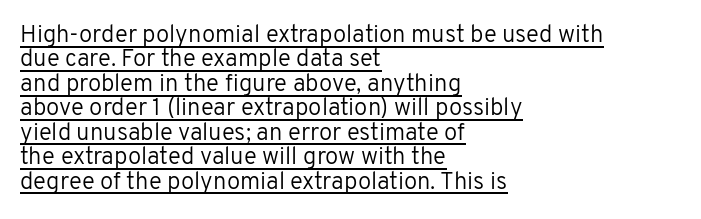
The typeface has the unassuming heft of standard copy or less. Short note: letters normally spaced. Has an underline been added? It has. This block would grow much taller if given ordinary leading; it's compressed now.
